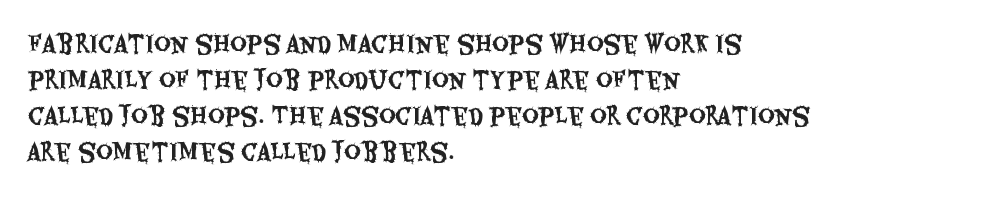
The image shows 23 px text type, upright; set left-aligned, normal line spacing (1.56x), normal letter spacing, not underlined.
